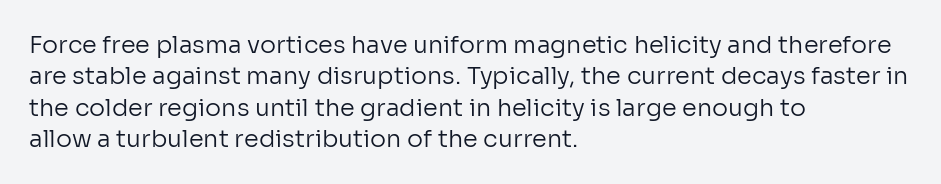
What stands out about the letter spacing? Nothing — it is the standard amount. Unmarked baselines from the first word to the last. The rendering anchors every line to the left-hand side. Regarding leading, the lines here are spaced in the standard way. Compared with a typical body face, this is equally light or lighter still. In terms of posture, this sample is upright.
